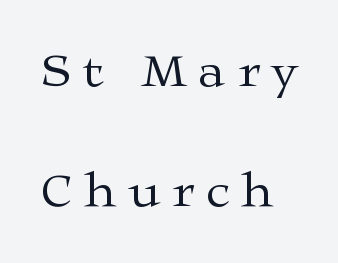
The letters look calm and open, with moderate or lighter stems. Do the characters align in a grid? No, the font is proportional. Does the lettering tilt? It doesn't — this is upright. A typesetter would call this heavily tracked-out type. The string is rendered with underlining switched off.
